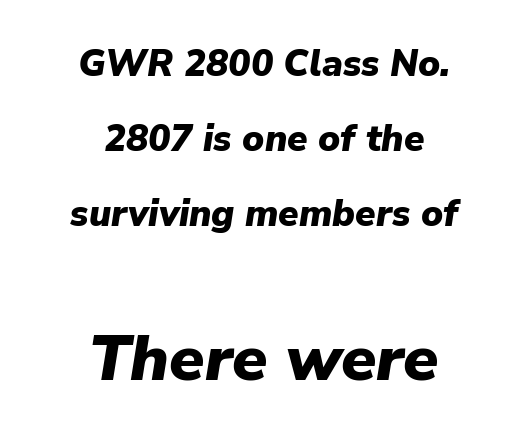
Q: Is the text bold? A: Yes.
Q: Is the text italic (slanted)? A: Yes, it leans right by about 9 degrees.
Q: Is the text underlined? A: No.
Q: How is the paragraph aligned? A: Centered.
Q: Is the spacing between letters normal or unusually wide? A: Normal.
Q: Is the spacing between lines tight, normal or loose? A: Loose.
Q: Which block of text is set in a larger size, the first (top) or the second (bottom)? A: The second (bottom) one.
Q: Width (condensed, normal, or wide)? A: Normal.
Q: Stroke contrast? A: Low.
Q: x-height? A: Medium.
Q: Monospaced? A: No.
